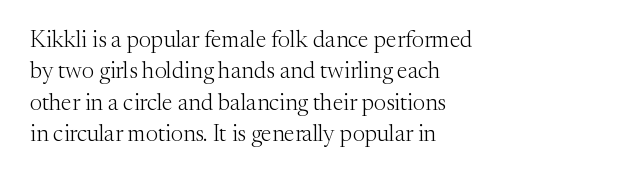
One glance says typical: line gaps are just what's usual. What stands out about the letter spacing? Nothing — it is the standard amount. This reads as an unemphasized weight, regular at the heaviest. The text block is weighted toward the left margin, trailing off unevenly rightward. Descender tails drop into unmarked territory. The specimen reads as upright at a glance.
